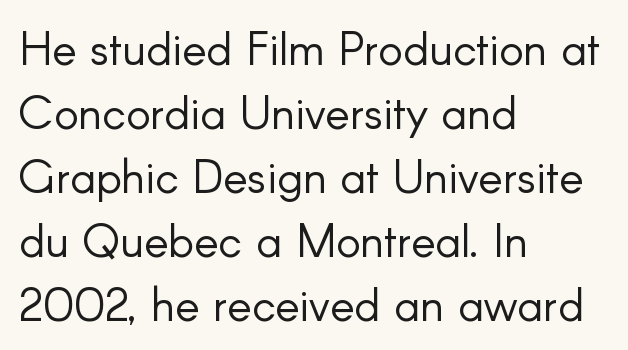
{"serif": "no", "italic": "no", "bold": "no", "weight": "light", "width": "normal", "stroke_contrast": "low", "x_height": "small", "monospaced": "no", "underline": "no", "align": "left", "line_spacing": "normal", "line_spacing_ratio": 1.39, "letter_spacing": "normal", "letter_spacing_em": 0.0, "glyph_px": 46}
